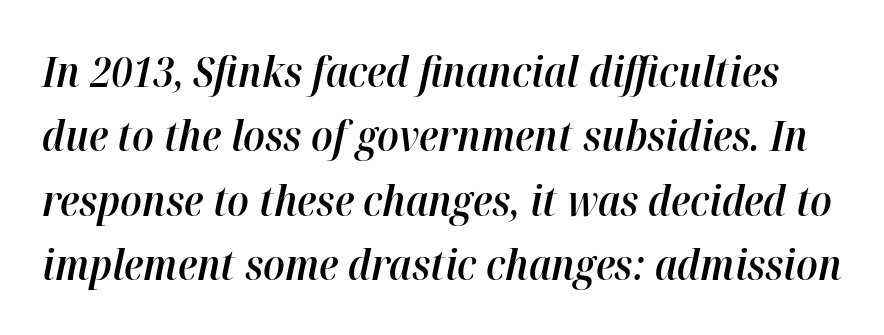
{"italic": "yes", "lean": "right", "slant_degrees": 12, "bold": "semi", "weight": "semibold", "width": "normal", "stroke_contrast": "high", "x_height": "medium", "monospaced": "no", "underline": "no", "line_spacing": "normal", "line_spacing_ratio": 1.53, "letter_spacing": "normal", "letter_spacing_em": 0.0, "glyph_px": 42}
